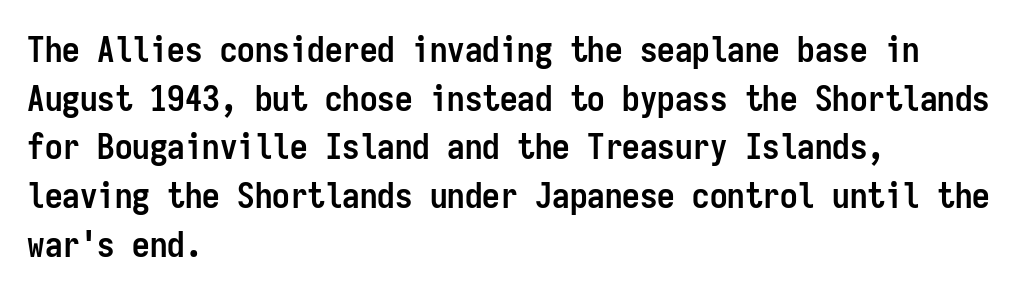
Q: Is the text bold? A: Yes.
Q: Is the text italic (slanted)? A: No, it is upright.
Q: Is the typeface a serif or a sans-serif typeface? A: Sans-serif.
Q: Is the text underlined? A: No.
Q: How is the paragraph aligned? A: Left-aligned.
Q: Is the spacing between letters normal or unusually wide? A: Normal.
Q: Is the spacing between lines tight, normal or loose? A: Normal.
Q: Width (condensed, normal, or wide)? A: Condensed.
Q: Stroke contrast? A: Low.
Q: x-height? A: Medium.
Q: Monospaced? A: Yes.
